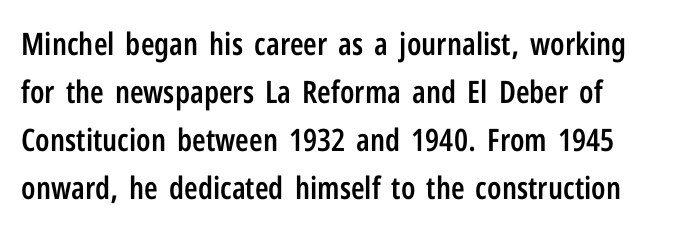
{"serif": "no", "italic": "no", "bold": "semi", "weight": "semibold", "width": "condensed", "stroke_contrast": "low", "x_height": "medium", "monospaced": "no", "underline": "no", "line_spacing": "normal", "line_spacing_ratio": 1.55, "letter_spacing": "normal", "letter_spacing_em": 0.0, "glyph_px": 31}
